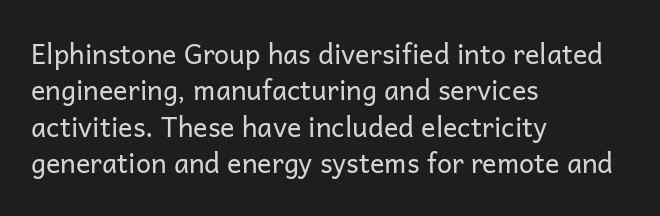
{"italic": "no", "bold": "no", "underline": "no", "align": "left", "line_spacing": "normal", "line_spacing_ratio": 1.35, "letter_spacing": "normal", "letter_spacing_em": 0.0, "glyph_px": 27}
